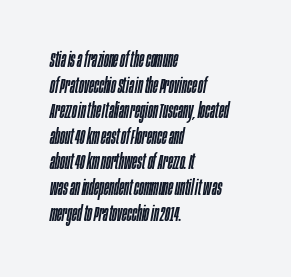
The image shows 21 px text type, italic (leaning right); set left-aligned, line spacing 1.22x, normal letter spacing, not underlined.
